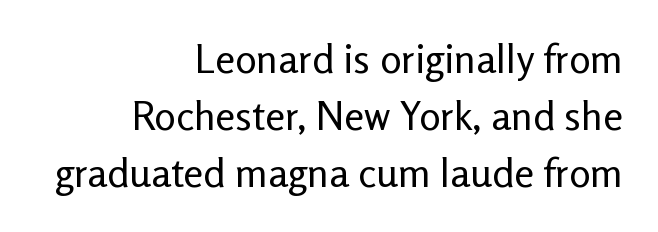
Do the characters align in a grid? No, the font is proportional. The horizontal fit of the characters is conventional and even. Quick note: underline off. Vertical strokes here are truly vertical.
